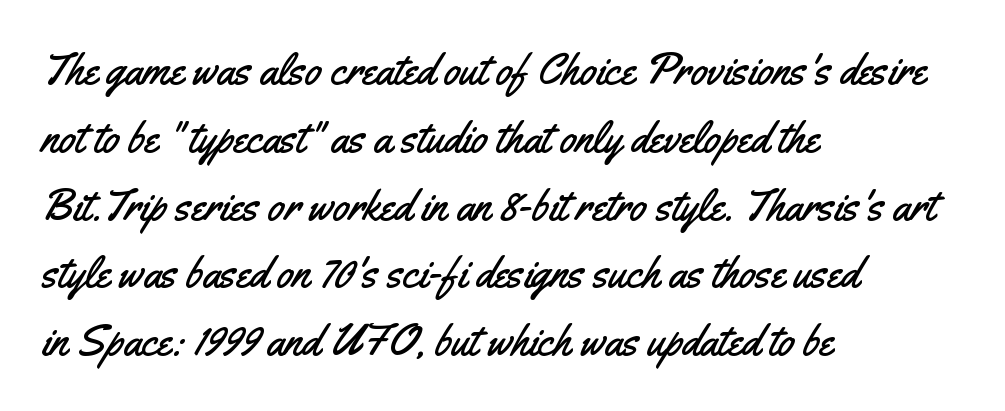
{"serif": "no", "width": "condensed", "stroke_contrast": "medium", "x_height": "small", "monospaced": "no", "underline": "no", "align": "left", "line_spacing": "normal", "line_spacing_ratio": 1.54, "letter_spacing": "normal", "letter_spacing_em": 0.0, "glyph_px": 44}
